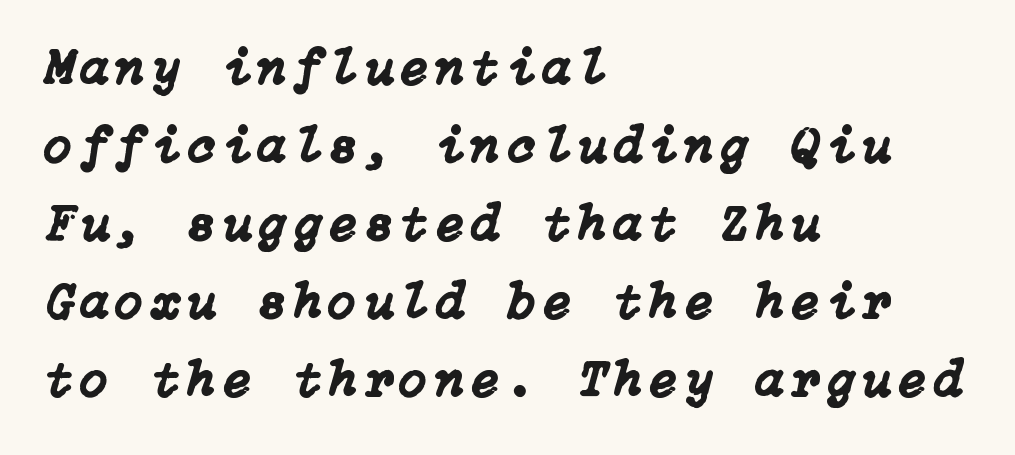
In terms of leading, this rendering sits right in the middle. The passage shown leans; its letterforms are oblique. The strip under each line holds only bare page. One-word summary of the alignment: left.
